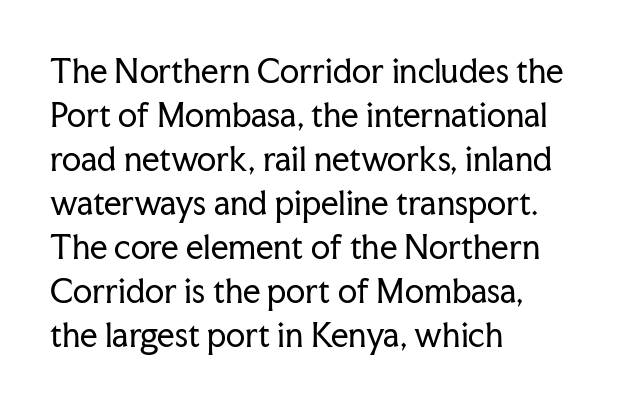
{"serif": "yes", "italic": "no", "bold": "no", "weight": "regular", "width": "normal", "stroke_contrast": "low", "x_height": "medium", "monospaced": "no", "underline": "no", "align": "left", "line_spacing": "normal", "line_spacing_ratio": 1.42, "letter_spacing": "normal", "letter_spacing_em": 0.0, "glyph_px": 31}
